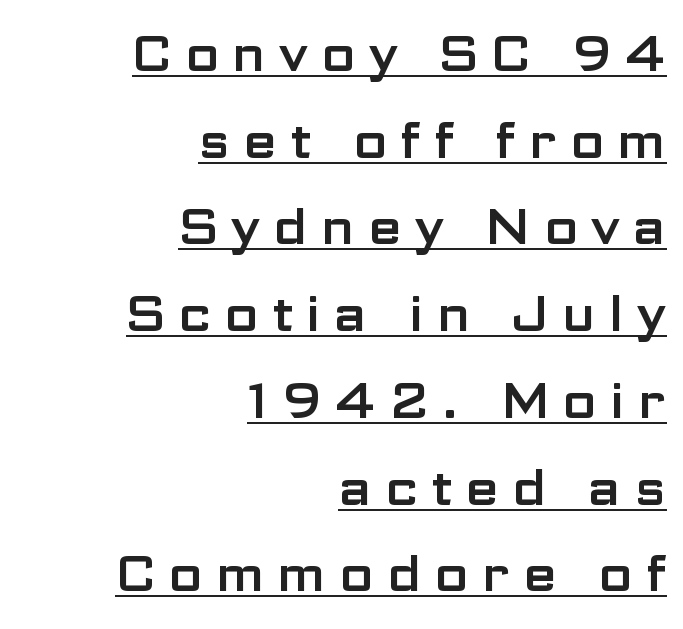
How are the letters spaced? Widely, with obvious added tracking. Do the letters lean? They stand straight. Decoration check: the copy is underlined. The paragraph shown leans on its right margin.
